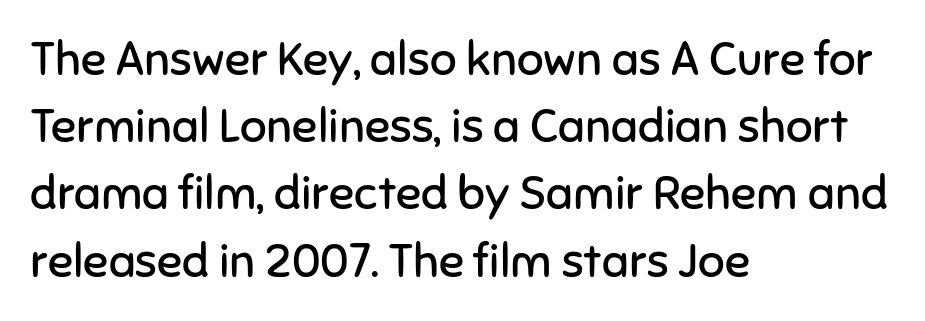
One glance says typical: line gaps are just what's usual. Decoration check: the copy has no underline. The lettering stays uniformly vertical, giving the passage a roman look. Does extra space separate the letters? No, they use regular spacing.
